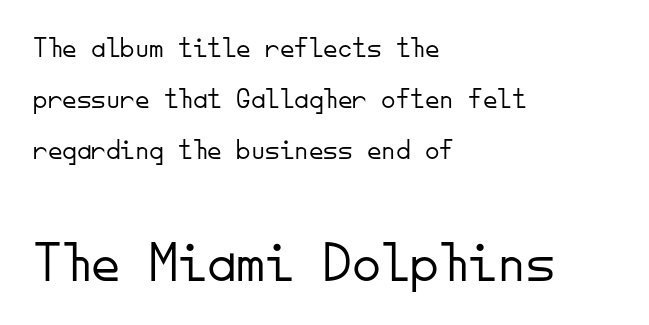
Q: Is the text bold? A: No.
Q: Is the text italic (slanted)? A: No, it is upright.
Q: Is the typeface a serif or a sans-serif typeface? A: Sans-serif.
Q: Is the text underlined? A: No.
Q: How is the paragraph aligned? A: Left-aligned.
Q: Is the spacing between letters normal or unusually wide? A: Normal.
Q: Which block of text is set in a larger size, the first (top) or the second (bottom)? A: The second (bottom) one.
Q: Width (condensed, normal, or wide)? A: Normal.
Q: Stroke contrast? A: Low.
Q: x-height? A: Small.
Q: Monospaced? A: Yes.
